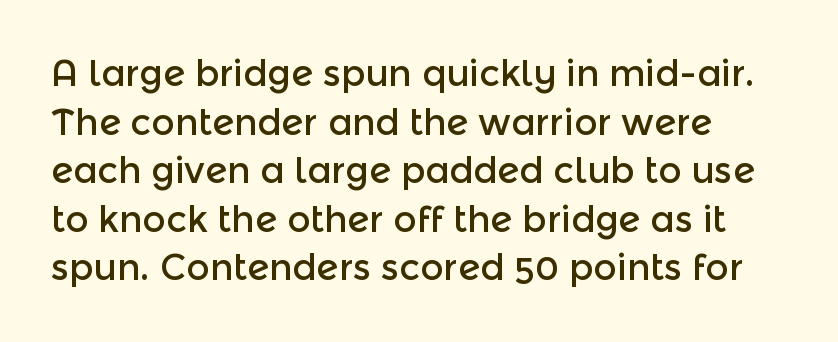
Q: Is the text italic (slanted)? A: No, it is upright.
Q: Is the typeface a serif or a sans-serif typeface? A: Sans-serif.
Q: Is the text underlined? A: No.
Q: How is the paragraph aligned? A: Left-aligned.
Q: Is the spacing between letters normal or unusually wide? A: Normal.
Q: Is the spacing between lines tight, normal or loose? A: Normal.
Q: Width (condensed, normal, or wide)? A: Normal.
Q: x-height? A: Medium.
Q: Monospaced? A: No.
